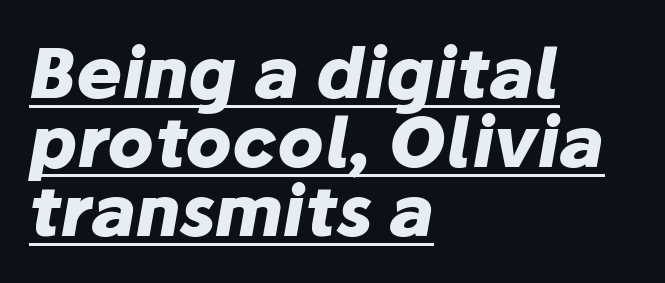
Q: Is the text bold? A: Yes.
Q: Is the text italic (slanted)? A: Yes, it leans right by about 10 degrees.
Q: Is the text underlined? A: Yes.
Q: How is the paragraph aligned? A: Left-aligned.
Q: Is the spacing between letters normal or unusually wide? A: Normal.
Q: Is the spacing between lines tight, normal or loose? A: Tight.
Q: Width (condensed, normal, or wide)? A: Normal.
Q: Stroke contrast? A: Low.
Q: x-height? A: Medium.
Q: Monospaced? A: No.
